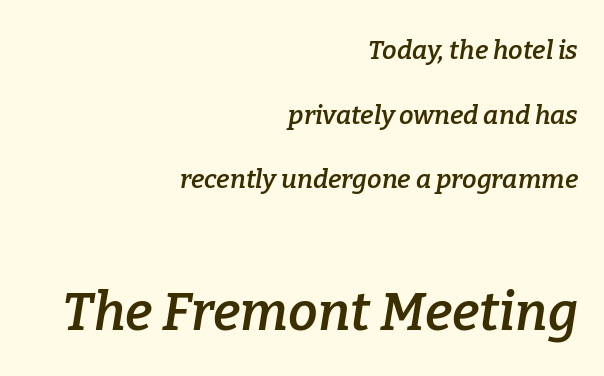
Q: Is the text bold? A: Semi-bold.
Q: Is the text italic (slanted)? A: Yes, it leans right by about 9 degrees.
Q: Is the typeface a serif or a sans-serif typeface? A: Serif.
Q: Is the text underlined? A: No.
Q: How is the paragraph aligned? A: Right-aligned.
Q: Is the spacing between letters normal or unusually wide? A: Normal.
Q: Is the spacing between lines tight, normal or loose? A: Loose.
Q: Which block of text is set in a larger size, the first (top) or the second (bottom)? A: The second (bottom) one.
Q: Width (condensed, normal, or wide)? A: Normal.
Q: Stroke contrast? A: Low.
Q: x-height? A: Medium.
Q: Monospaced? A: No.
